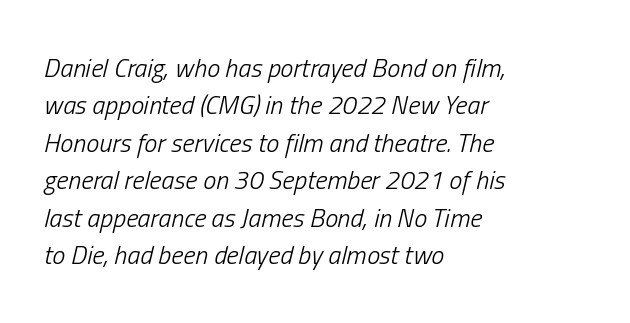
The image shows 26 px text type, italic (leaning right); set left-aligned, normal line spacing (1.44x), normal letter spacing, not underlined.
